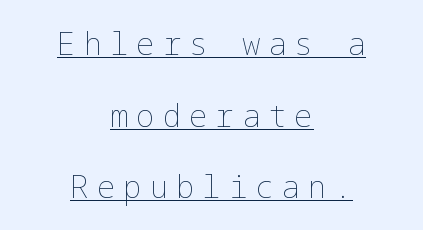
Q: Is the text bold? A: No.
Q: Is the text italic (slanted)? A: No, it is upright.
Q: Is the text underlined? A: Yes.
Q: How is the paragraph aligned? A: Centered.
Q: Is the spacing between letters normal or unusually wide? A: Unusually wide.
Q: Is the spacing between lines tight, normal or loose? A: Loose.
Q: Width (condensed, normal, or wide)? A: Normal.
Q: Stroke contrast? A: Low.
Q: x-height? A: Medium.
